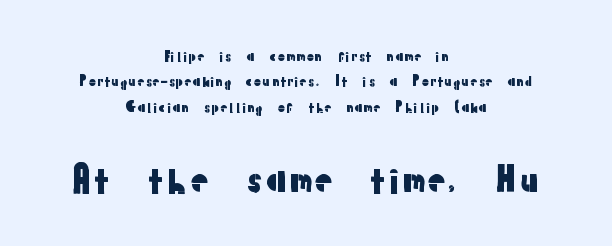
{"serif": "no", "italic": "no", "width": "normal", "stroke_contrast": "low", "x_height": "medium", "monospaced": "no", "underline": "no", "align": "center", "line_spacing_ratio": 1.81, "letter_spacing": "normal", "letter_spacing_em": 0.0, "larger_block": "second", "size_ratio": 2.57, "glyph_px": 36}
